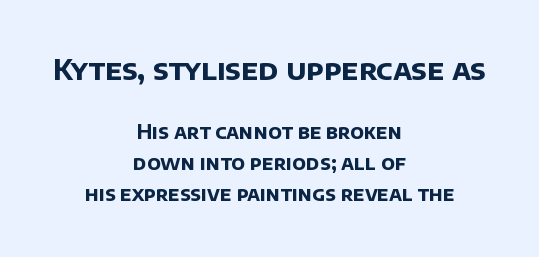
The image shows 28 px bold sans-serif type; set centered, normal line spacing (1.63x), normal letter spacing, not underlined; the first (top) block is 1.47x larger; low stroke contrast and a large x-height.
